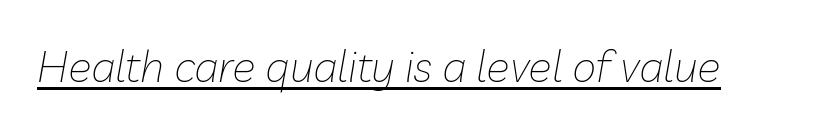
Q: Is the text bold? A: No.
Q: Is the text italic (slanted)? A: Yes, it leans right by about 10 degrees.
Q: Is the text underlined? A: Yes.
Q: Is the spacing between letters normal or unusually wide? A: Normal.
Q: Width (condensed, normal, or wide)? A: Normal.
Q: Stroke contrast? A: Low.
Q: x-height? A: Medium.
Q: Monospaced? A: No.
